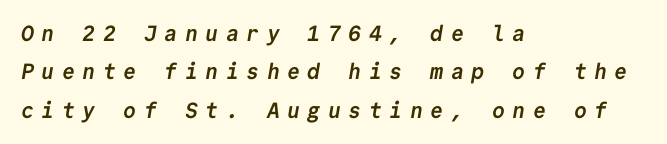
Q: Is the text bold? A: Yes.
Q: Is the text underlined? A: No.
Q: How is the paragraph aligned? A: Left-aligned.
Q: Is the spacing between letters normal or unusually wide? A: Unusually wide.
